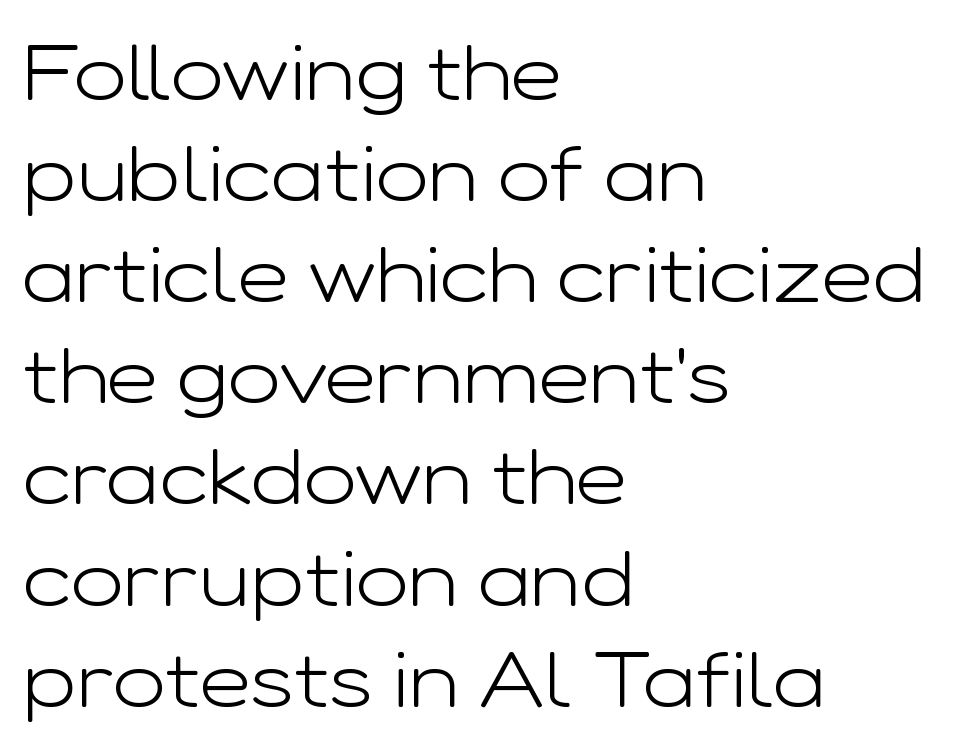
{"serif": "no", "italic": "no", "bold": "no", "weight": "light", "width": "wide", "stroke_contrast": "low", "x_height": "medium", "monospaced": "no", "underline": "no", "align": "left", "line_spacing": "normal", "line_spacing_ratio": 1.28, "letter_spacing": "normal", "letter_spacing_em": 0.0, "glyph_px": 79}
